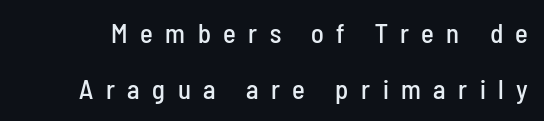
{"italic": "no", "underline": "no", "line_spacing": "loose", "line_spacing_ratio": 2.06, "letter_spacing": "wide", "letter_spacing_em": 0.46, "glyph_px": 27}
